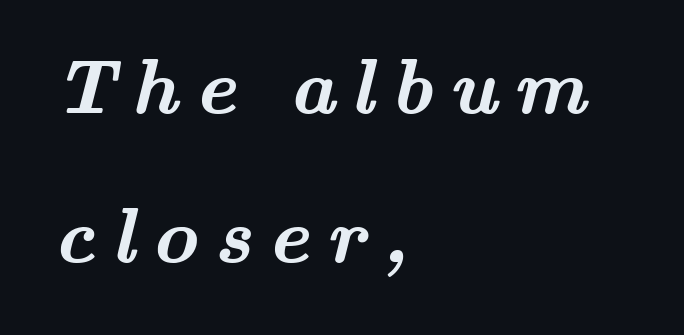
{"serif": "yes", "bold": "yes", "weight": "semibold", "width": "wide", "stroke_contrast": "medium", "x_height": "small", "monospaced": "no", "underline": "no", "align": "left", "line_spacing": "loose", "line_spacing_ratio": 1.91, "letter_spacing": "wide", "letter_spacing_em": 0.21, "glyph_px": 78}
